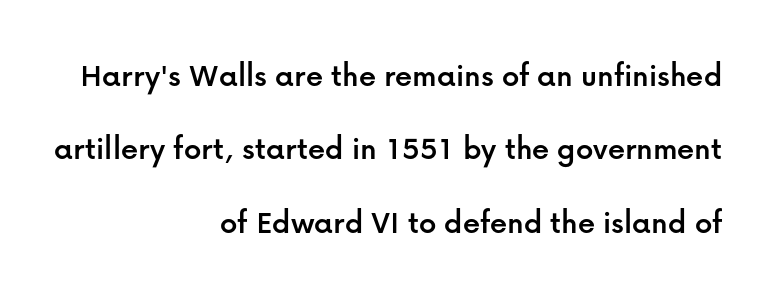
Q: Is the text italic (slanted)? A: No, it is upright.
Q: Is the typeface a serif or a sans-serif typeface? A: Sans-serif.
Q: Is the text underlined? A: No.
Q: How is the paragraph aligned? A: Right-aligned.
Q: Is the spacing between letters normal or unusually wide? A: Normal.
Q: Is the spacing between lines tight, normal or loose? A: Loose.
Q: Width (condensed, normal, or wide)? A: Normal.
Q: Stroke contrast? A: Low.
Q: x-height? A: Medium.
Q: Monospaced? A: No.
